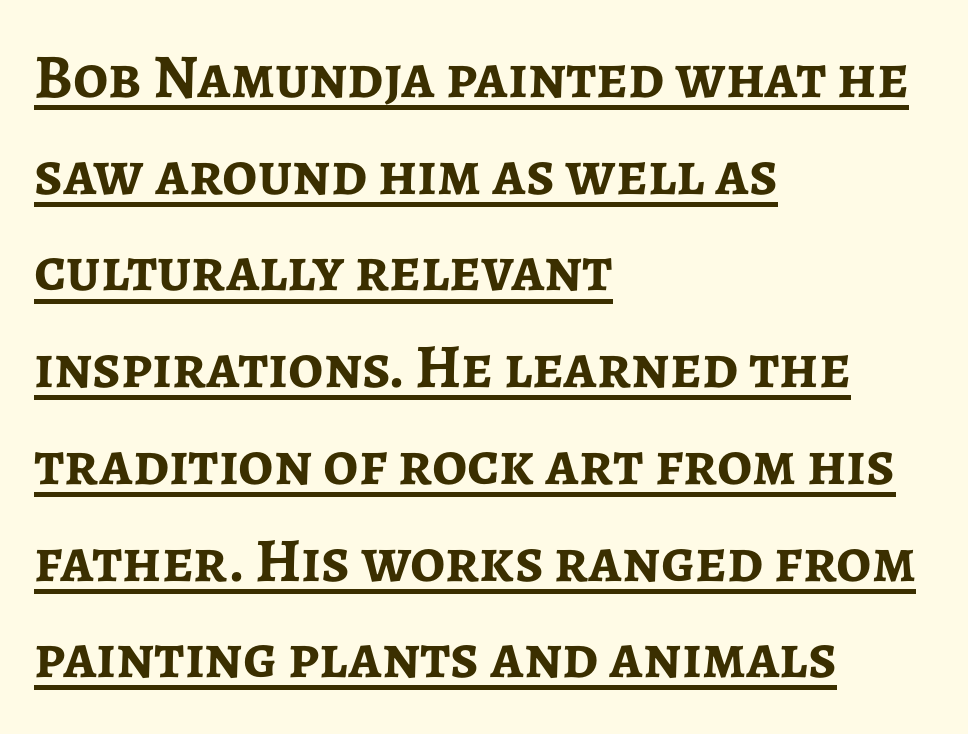
Compared with typical body copy, the letter spacing here is the same. Each new line begins a customary step beneath the previous one. The rendering uses the underline text-decoration. Leftover space on each line is placed entirely after the last word.
